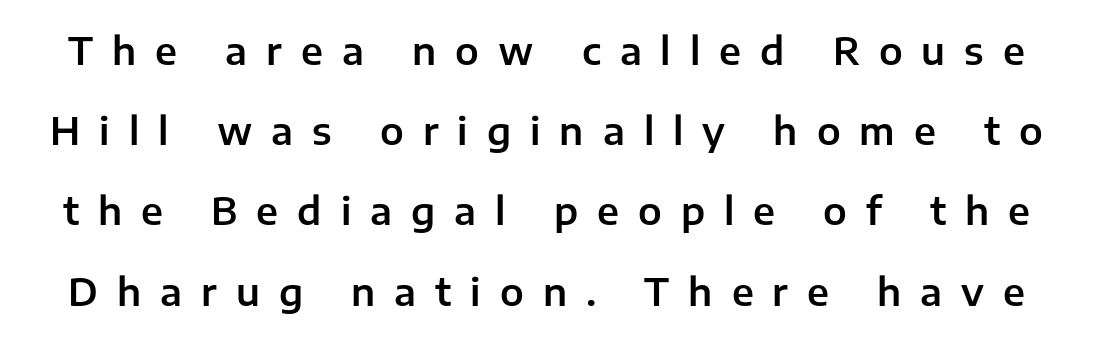
{"serif": "no", "italic": "no", "width": "normal", "stroke_contrast": "low", "x_height": "medium", "monospaced": "no", "underline": "no", "line_spacing": "loose", "line_spacing_ratio": 2.11, "letter_spacing": "wide", "letter_spacing_em": 0.5, "glyph_px": 38}
